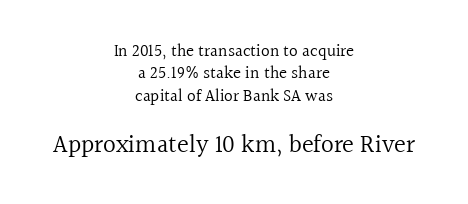
The image shows 25 px text type, upright; set centered, normal line spacing (1.31x), normal letter spacing, not underlined; the second (bottom) block is 1.47x larger.
